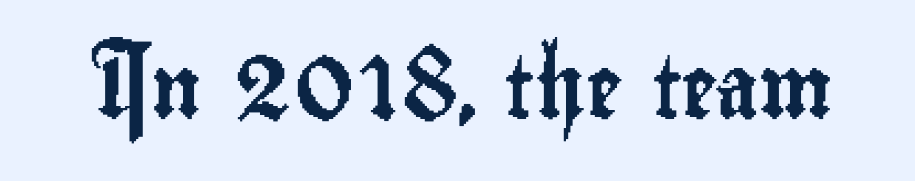
{"serif": "no", "italic": "no", "width": "condensed", "stroke_contrast": "low", "x_height": "small", "monospaced": "no", "underline": "no", "letter_spacing": "normal", "letter_spacing_em": 0.0, "glyph_px": 62}
